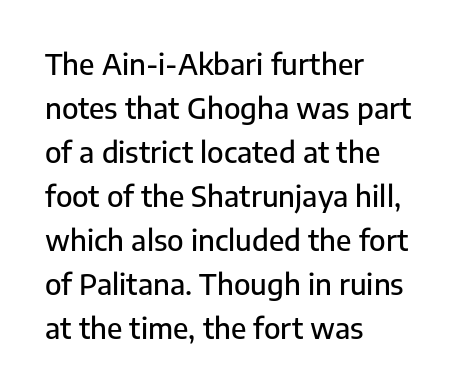
The image shows 29 px sans-serif type, upright; set left-aligned, normal line spacing (1.52x), normal letter spacing, not underlined; low stroke contrast and a medium x-height.
